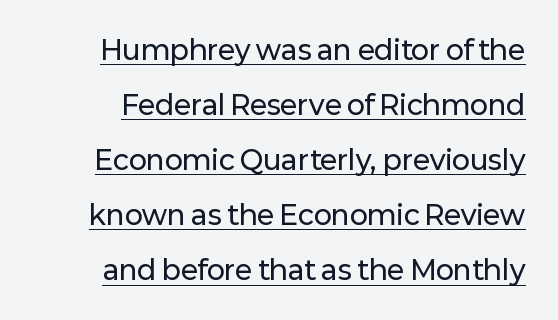
{"italic": "no", "underline": "yes", "line_spacing": "loose", "line_spacing_ratio": 2.04, "letter_spacing": "normal", "letter_spacing_em": 0.0, "glyph_px": 27}
